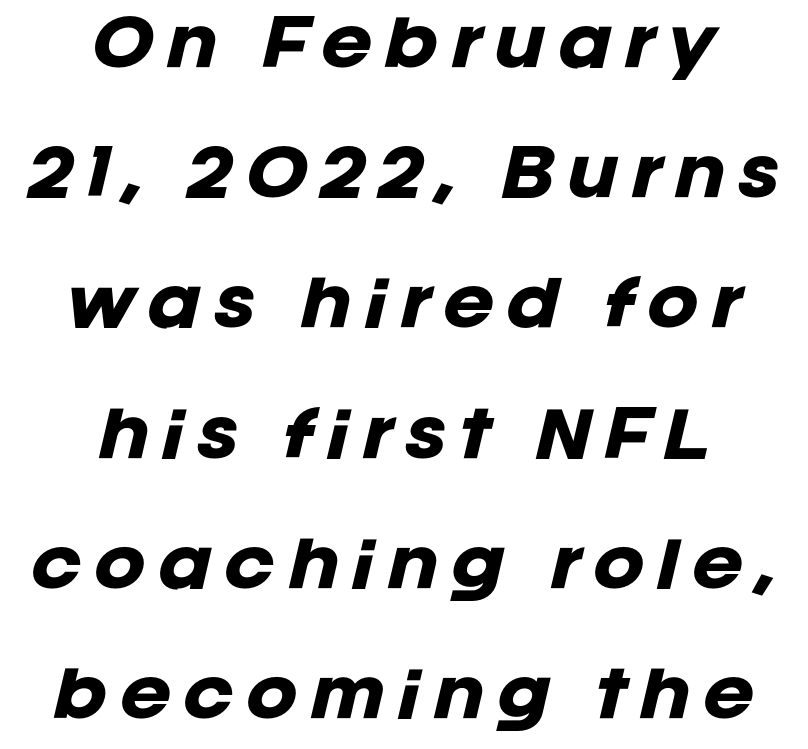
Pretty heavy lettering here — definitely bold. This sample has the flowing, uneven cadence of proportional lettering. Each new line begins a long way beneath the previous one. Looking at the ascenders, they clearly lean. Has an underline been added? It has not.
